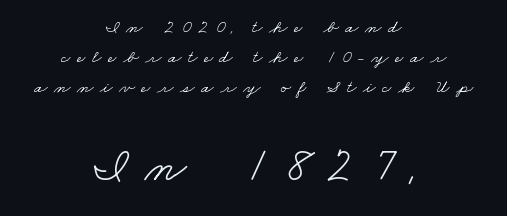
{"serif": "yes", "bold": "no", "weight": "light", "width": "wide", "stroke_contrast": "low", "x_height": "small", "monospaced": "no", "underline": "no", "align": "center", "line_spacing": "normal", "line_spacing_ratio": 1.58, "letter_spacing": "wide", "letter_spacing_em": 0.34, "larger_block": "second", "size_ratio": 2.53, "glyph_px": 48}
